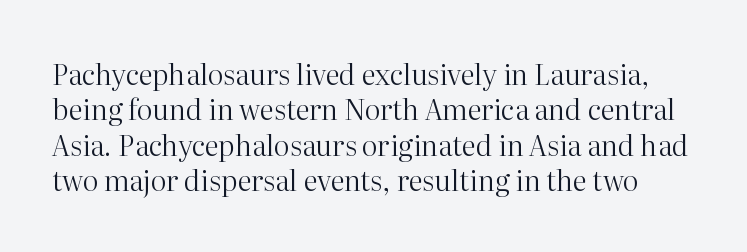
Q: Is the text bold? A: No.
Q: Is the text italic (slanted)? A: No, it is upright.
Q: Is the typeface a serif or a sans-serif typeface? A: Serif.
Q: Is the text underlined? A: No.
Q: Is the spacing between letters normal or unusually wide? A: Normal.
Q: Is the spacing between lines tight, normal or loose? A: Normal.
Q: Width (condensed, normal, or wide)? A: Normal.
Q: Stroke contrast? A: High.
Q: x-height? A: Medium.
Q: Monospaced? A: No.
